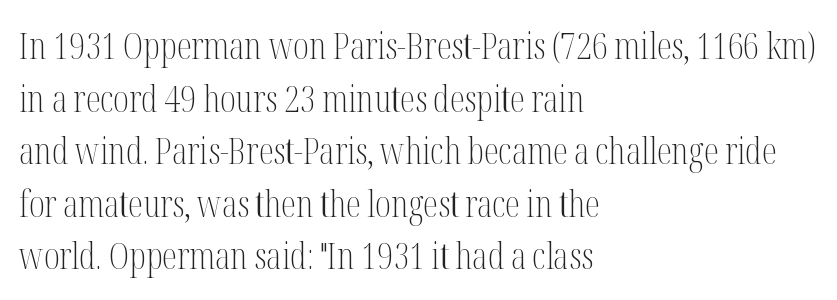
The image shows 37 px light, condensed serif type, upright; set left-aligned, normal line spacing (1.42x), normal letter spacing, not underlined; medium stroke contrast and a medium x-height.
